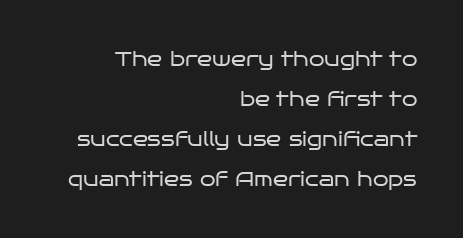
The image shows 20 px text type, upright; set right-aligned, loose line spacing (2.0x), normal letter spacing, not underlined.
